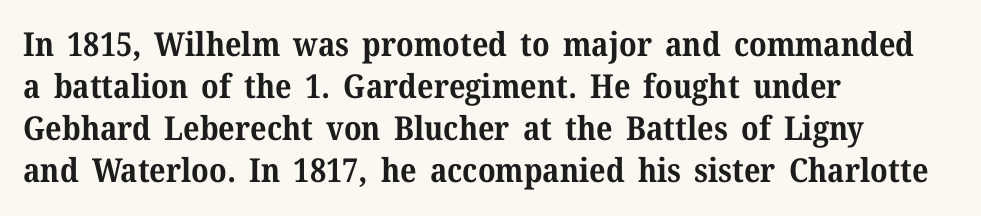
This rendering leaves character spacing at its baseline value. Is there any slant? The stems are plumb. The line-height multiplier appears to be the usual default. Quick note: underline off.
